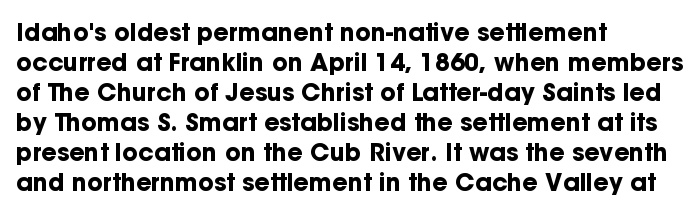
{"italic": "no", "bold": "yes", "underline": "no", "align": "left", "line_spacing": "normal", "line_spacing_ratio": 1.25, "letter_spacing": "normal", "letter_spacing_em": 0.0, "glyph_px": 24}
